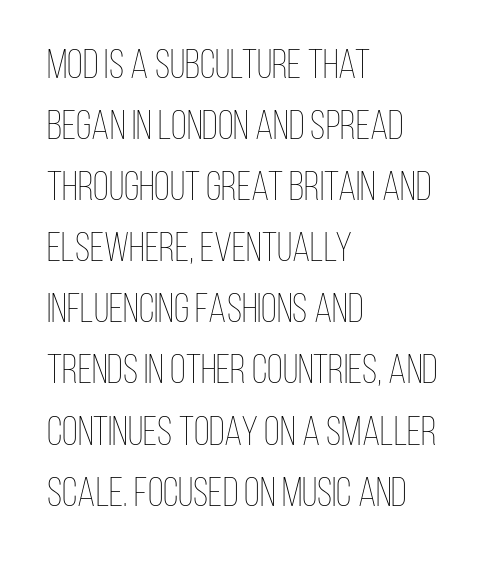
{"italic": "no", "bold": "no", "weight": "thin", "width": "condensed", "stroke_contrast": "low", "x_height": "large", "monospaced": "no", "underline": "no", "align": "left", "line_spacing": "normal", "line_spacing_ratio": 1.49, "letter_spacing": "normal", "letter_spacing_em": 0.0, "glyph_px": 41}
